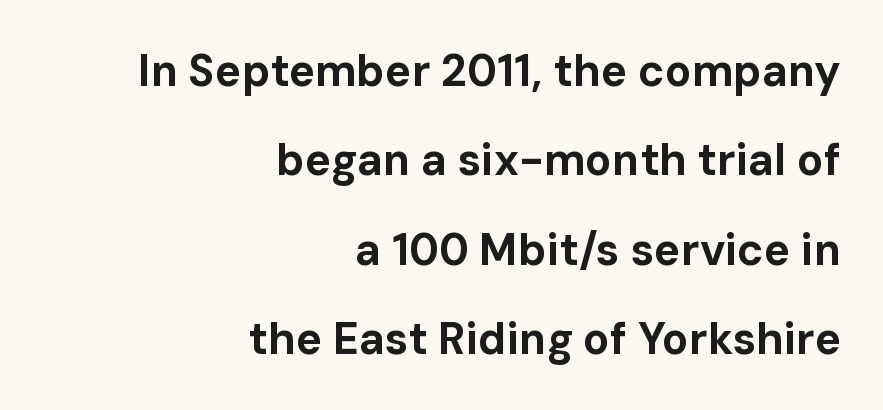
{"serif": "no", "italic": "no", "bold": "yes", "weight": "bold", "width": "normal", "stroke_contrast": "low", "x_height": "medium", "monospaced": "no", "underline": "no", "align": "right", "line_spacing": "loose", "line_spacing_ratio": 2.03, "letter_spacing": "normal", "letter_spacing_em": 0.0, "glyph_px": 44}
